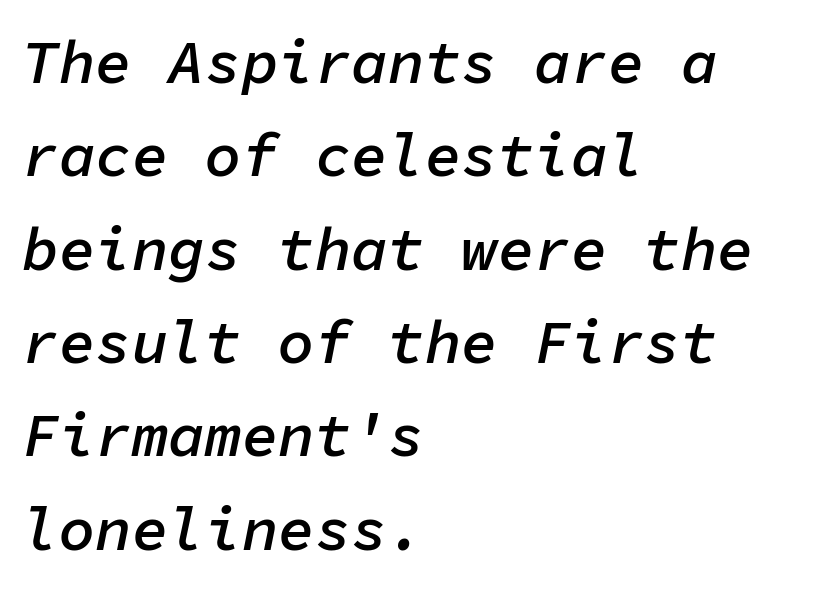
The image shows 61 px semibold type, italic (leaning right), monospaced; set left-aligned, normal line spacing (1.53x), normal letter spacing, not underlined; low stroke contrast and a medium x-height.
